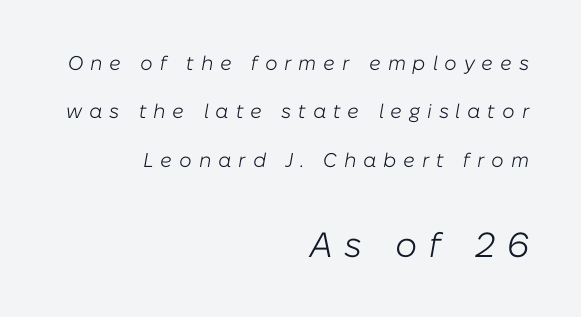
The image shows 35 px light type, italic (leaning right); set right-aligned, loose line spacing (2.42x), unusually wide letter spacing (+0.34 em), not underlined; the second (bottom) block is 1.75x larger; low stroke contrast and a medium x-height.
